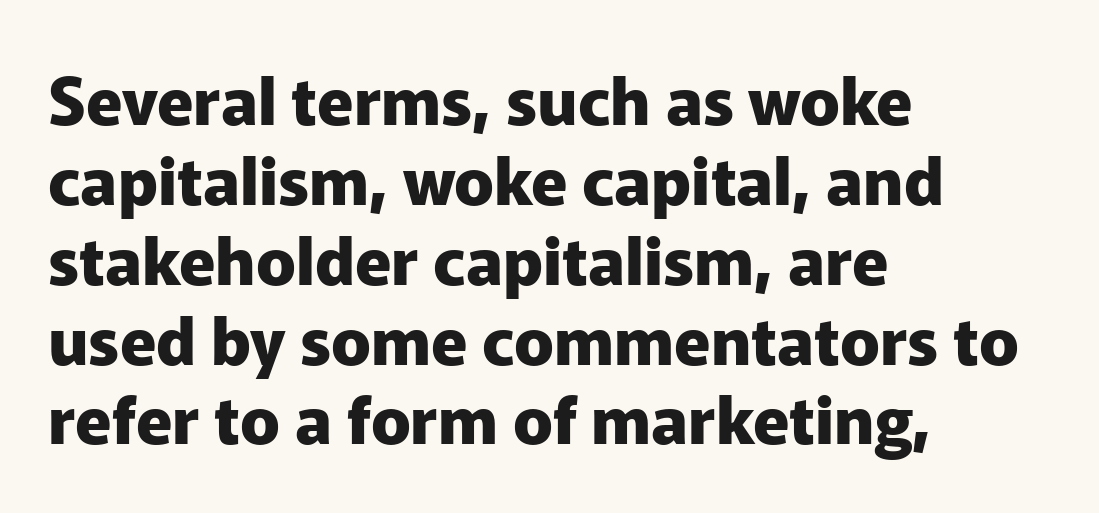
Q: Is the text bold? A: Yes.
Q: Is the text italic (slanted)? A: No, it is upright.
Q: Is the typeface a serif or a sans-serif typeface? A: Sans-serif.
Q: Is the text underlined? A: No.
Q: How is the paragraph aligned? A: Left-aligned.
Q: Is the spacing between letters normal or unusually wide? A: Normal.
Q: Width (condensed, normal, or wide)? A: Normal.
Q: Stroke contrast? A: Low.
Q: x-height? A: Medium.
Q: Monospaced? A: No.
